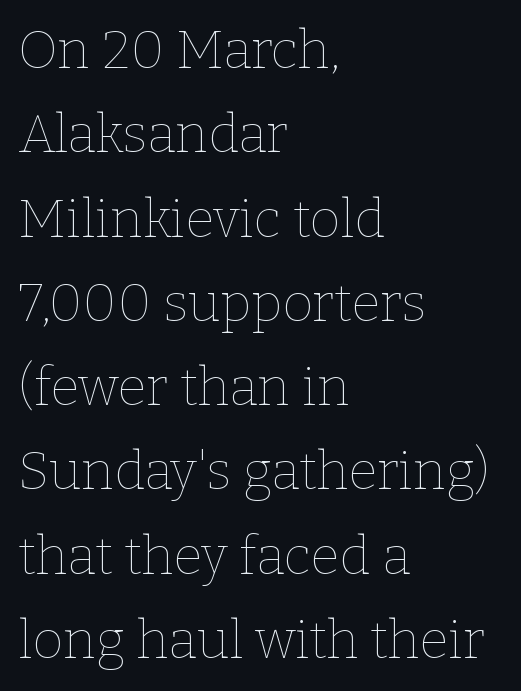
The rendering uses natural spacing where letterforms have individual widths. Where is the straight margin? On the left. Glance below the letters and you will spot only blank space. A typesetter would call this leading conventional body-copy spacing.
